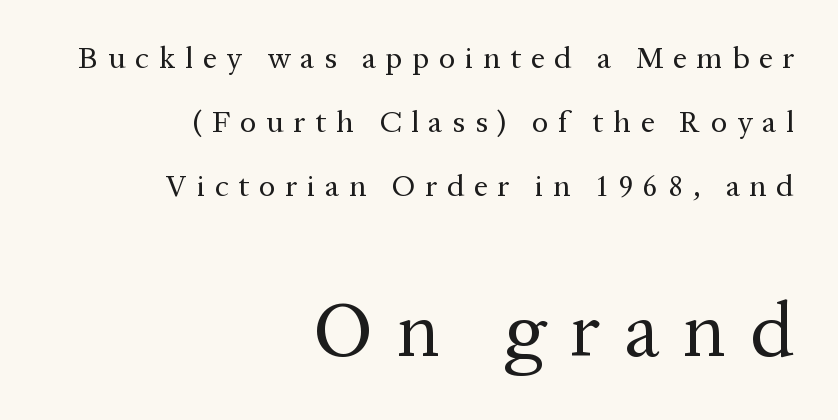
Any mark beneath the type? The region is blank. The letterforms sit at book weight or below. A roman cut, with each character standing at attention. Regarding leading, the lines here are spaced well apart.
